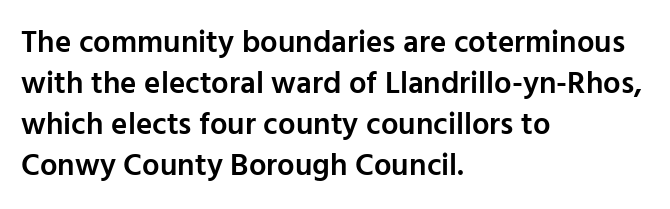
{"serif": "no", "italic": "no", "bold": "semi", "weight": "semibold", "width": "normal", "stroke_contrast": "low", "x_height": "medium", "monospaced": "no", "underline": "no", "align": "left", "line_spacing": "normal", "line_spacing_ratio": 1.32, "letter_spacing": "normal", "letter_spacing_em": 0.0, "glyph_px": 31}
